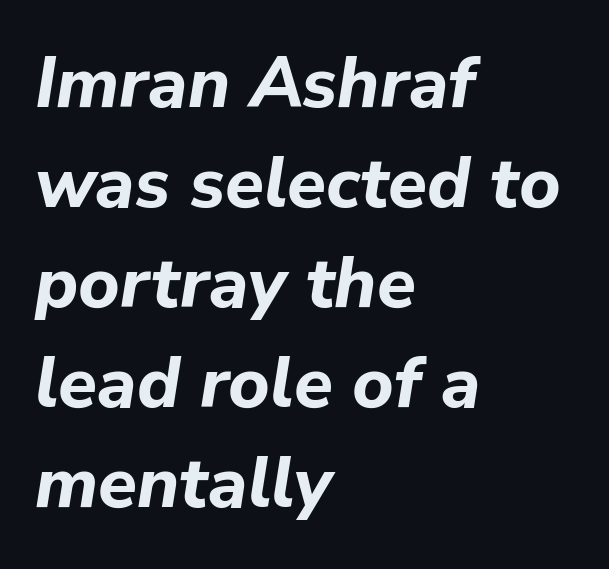
Q: Is the text bold? A: Yes.
Q: Is the text italic (slanted)? A: Yes, it leans right by about 9 degrees.
Q: Is the text underlined? A: No.
Q: How is the paragraph aligned? A: Left-aligned.
Q: Is the spacing between letters normal or unusually wide? A: Normal.
Q: Is the spacing between lines tight, normal or loose? A: Normal.
Q: Width (condensed, normal, or wide)? A: Normal.
Q: Stroke contrast? A: Low.
Q: x-height? A: Medium.
Q: Monospaced? A: No.
